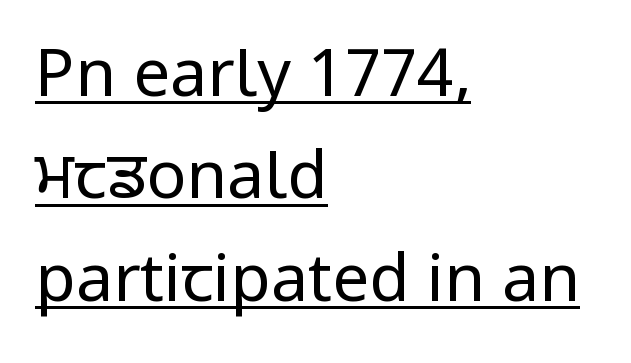
Compared with typical paragraphs, the rows here are spaced about the same. Each word holds together tightly as a unit, with standard inter-letter gaps. You could not count columns in this text — the font is proportionally spaced. The ragged edge is on the right, which tells us the setting is flush left.
